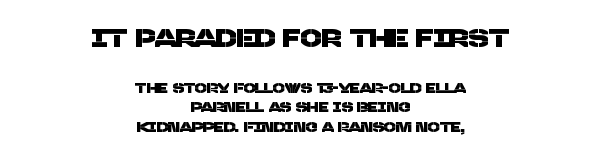
Descender tails drop into unmarked territory. Horizontal alignment here is central, giving a formal, balanced look. Does extra space separate the letters? No, they use regular spacing. The block sitting higher on the canvas is the one with enlarged characters. Normally led — the rows are evenly, conventionally spaced.
